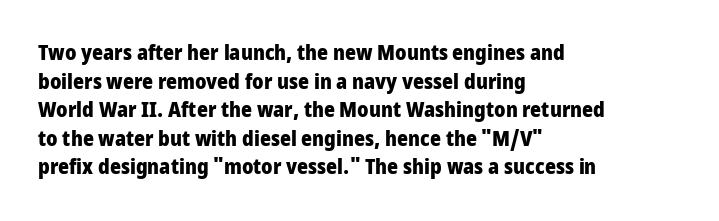
Q: Is the text bold? A: Yes.
Q: Is the text italic (slanted)? A: No, it is upright.
Q: Is the text underlined? A: No.
Q: How is the paragraph aligned? A: Left-aligned.
Q: Is the spacing between letters normal or unusually wide? A: Normal.
Q: Is the spacing between lines tight, normal or loose? A: Normal.
